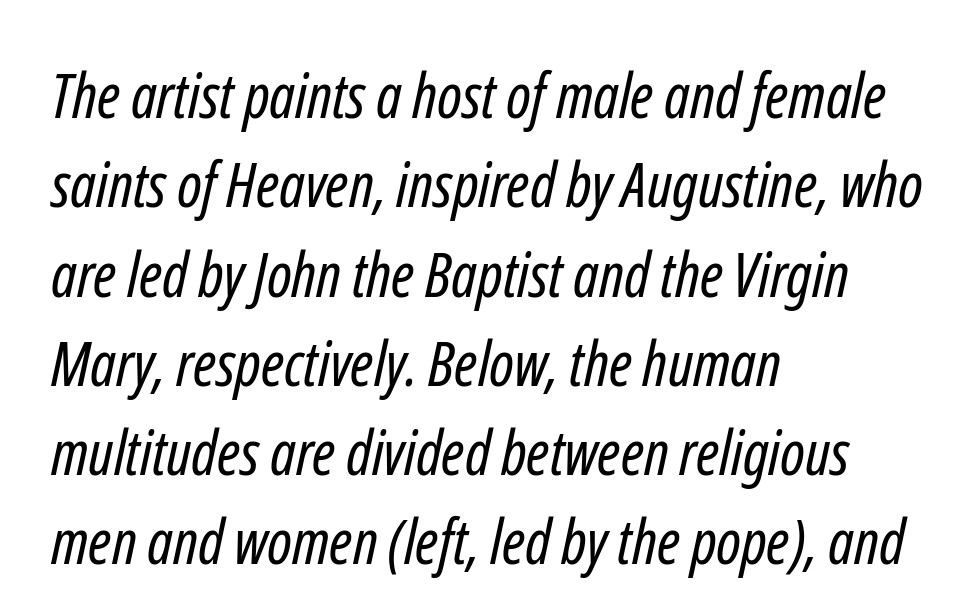
The image shows 62 px regular-weight, condensed sans-serif type; set left-aligned, normal line spacing (1.44x), normal letter spacing, not underlined; low stroke contrast and a medium x-height.
